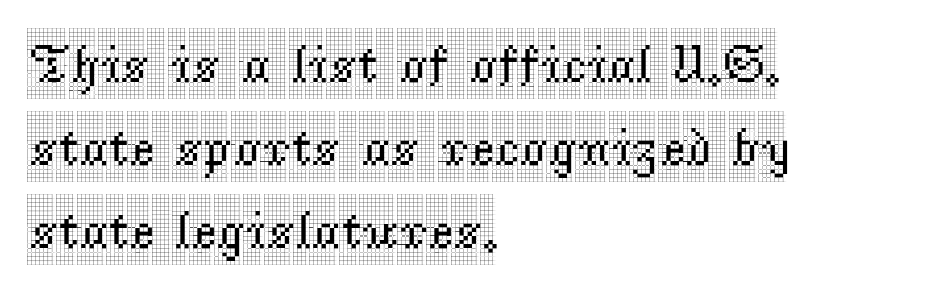
{"serif": "yes", "italic": "no", "width": "condensed", "x_height": "large", "monospaced": "no", "underline": "no", "align": "left", "line_spacing": "normal", "line_spacing_ratio": 1.54, "letter_spacing": "normal", "letter_spacing_em": 0.0, "glyph_px": 54}
